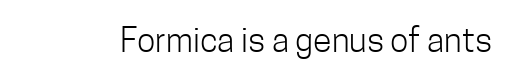
The image shows 34 px light, condensed sans-serif type, upright; set normal letter spacing, not underlined; low stroke contrast and a medium x-height.
